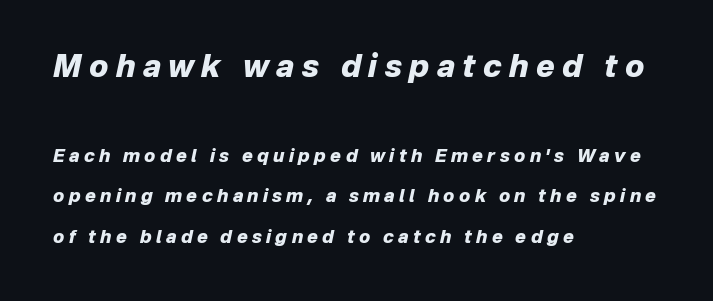
The image shows 31 px heavy type, italic (leaning right); set left-aligned, loose line spacing (2.25x), unusually wide letter spacing (+0.24 em), not underlined; the first (top) block is 1.72x larger; low stroke contrast and a medium x-height.
